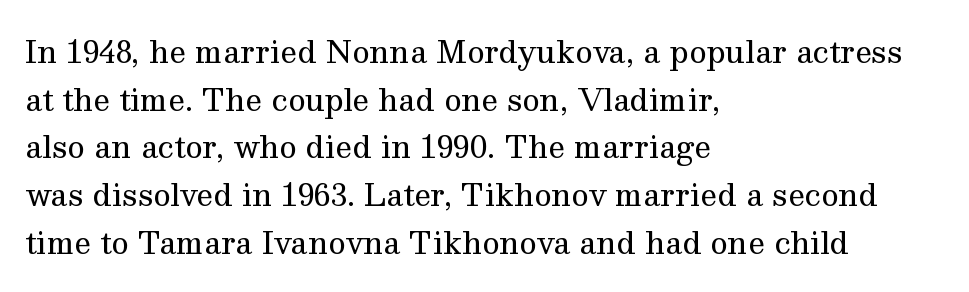
Style check: upright. Do the characters align in a grid? No, the font is proportional. The text was rendered using a seriffed face with decorative stroke endings. The zone under the glyphs is completely vacant.
